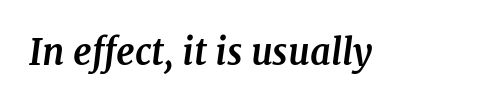
The image shows 36 px bold serif type, italic (leaning right); set normal letter spacing, not underlined; medium stroke contrast and a medium x-height.
